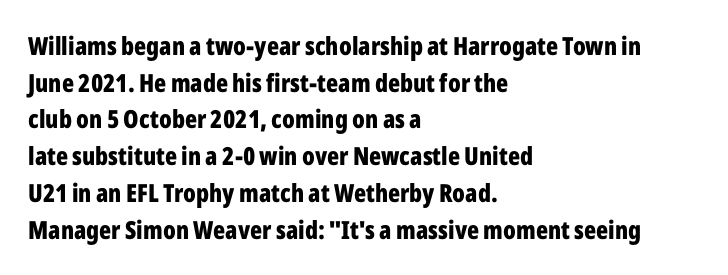
{"italic": "no", "bold": "yes", "underline": "no", "align": "left", "line_spacing": "normal", "line_spacing_ratio": 1.47, "letter_spacing": "normal", "letter_spacing_em": 0.0, "glyph_px": 25}
